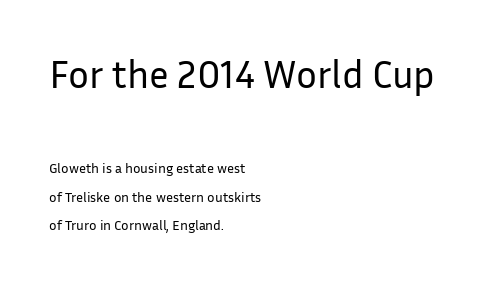
The image shows 39 px regular-weight sans-serif type, upright; set left-aligned, loose line spacing (2.03x), normal letter spacing, not underlined; the first (top) block is 2.79x larger; low stroke contrast and a medium x-height.
